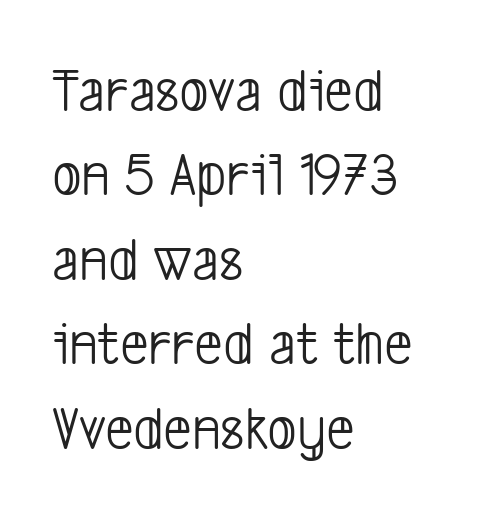
{"serif": "no", "bold": "no", "weight": "light", "width": "condensed", "stroke_contrast": "low", "x_height": "medium", "monospaced": "no", "underline": "no", "align": "left", "line_spacing": "normal", "line_spacing_ratio": 1.34, "letter_spacing": "normal", "letter_spacing_em": 0.0, "glyph_px": 63}
